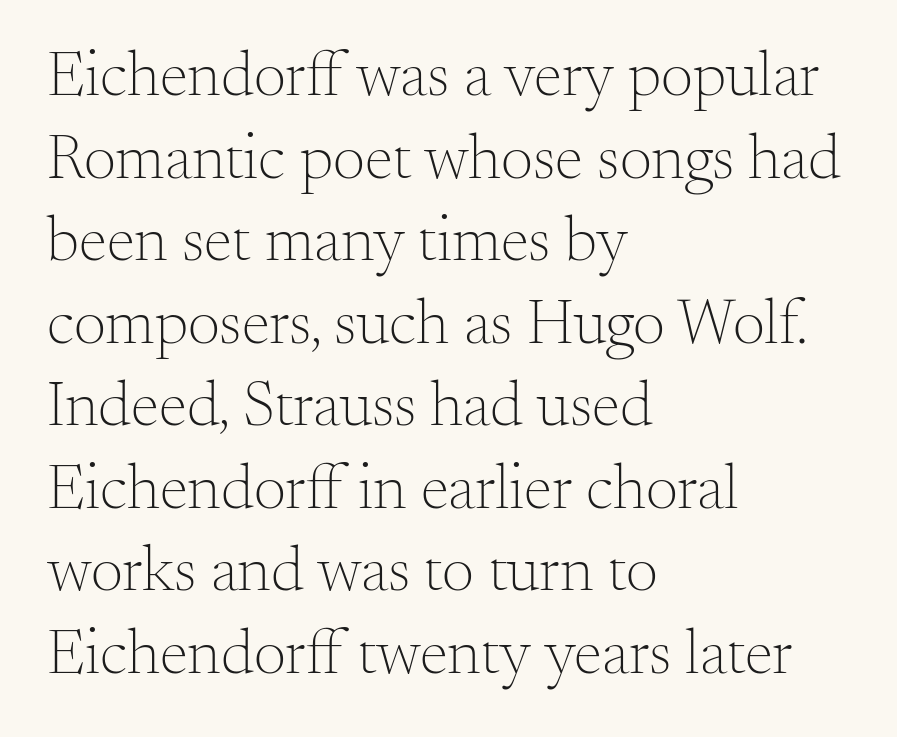
Decoration check: the copy has no underline. Honestly, the row spacing looks completely unremarkable. Does the lettering tilt? It doesn't — this is upright. Classification — serif.
